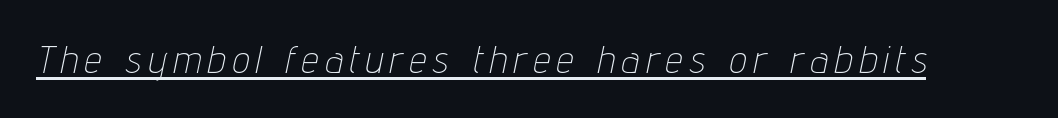
The image shows 38 px thin, condensed type, italic (leaning right); set underlined; low stroke contrast and a medium x-height.
